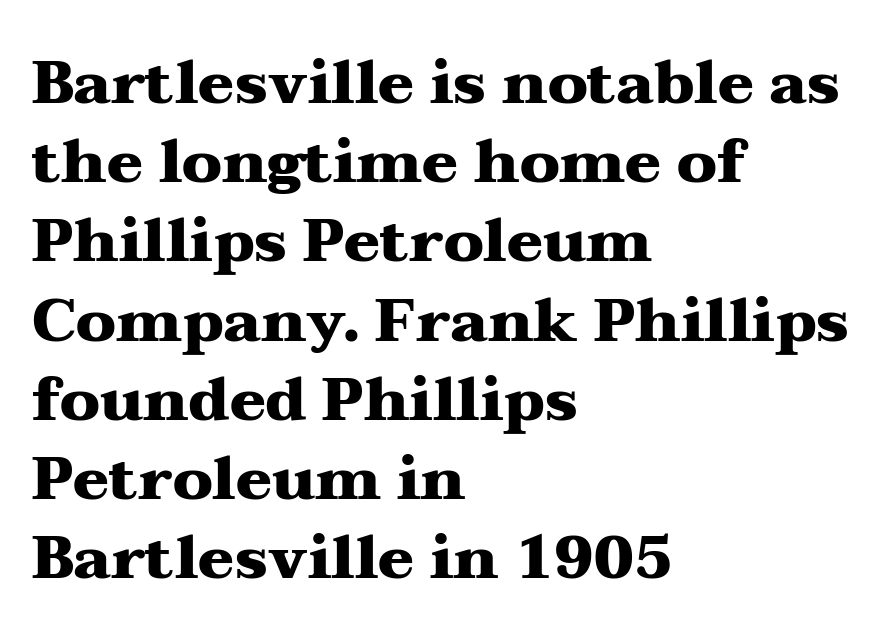
The image shows 60 px heavy, wide serif type, upright; set left-aligned, normal line spacing (1.32x), normal letter spacing, not underlined; medium stroke contrast and a medium x-height.
